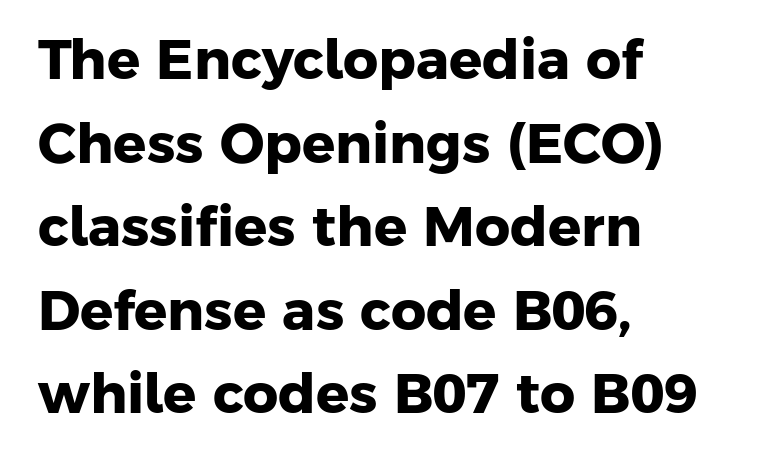
Q: Is the text bold? A: Yes.
Q: Is the typeface a serif or a sans-serif typeface? A: Sans-serif.
Q: Is the text underlined? A: No.
Q: How is the paragraph aligned? A: Left-aligned.
Q: Is the spacing between letters normal or unusually wide? A: Normal.
Q: Is the spacing between lines tight, normal or loose? A: Normal.
Q: Width (condensed, normal, or wide)? A: Normal.
Q: Stroke contrast? A: Low.
Q: x-height? A: Medium.
Q: Monospaced? A: No.
